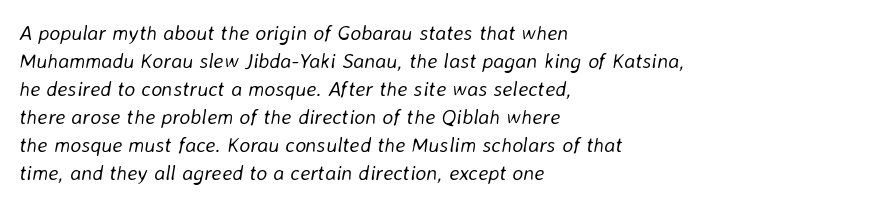
Q: Is the text bold? A: No.
Q: Is the text italic (slanted)? A: Yes, it leans right by about 8 degrees.
Q: Is the text underlined? A: No.
Q: How is the paragraph aligned? A: Left-aligned.
Q: Is the spacing between letters normal or unusually wide? A: Normal.
Q: Is the spacing between lines tight, normal or loose? A: Normal.
